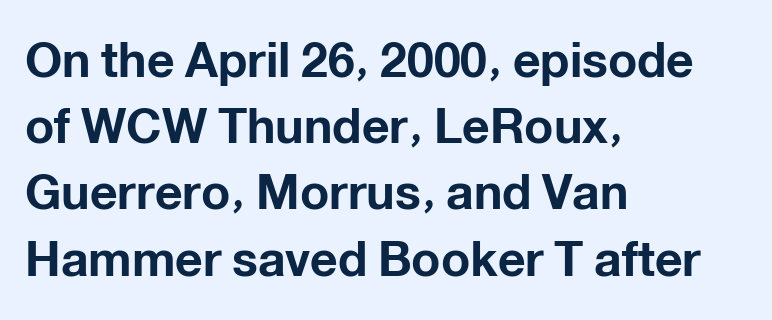
The image shows 48 px bold sans-serif type, upright; set left-aligned, normal line spacing (1.38x), normal letter spacing, not underlined; low stroke contrast and a medium x-height.
